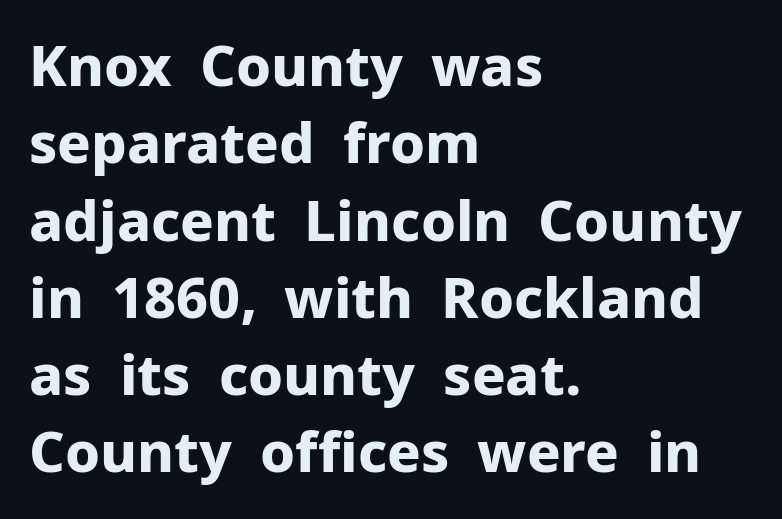
Letterform terminals end flat and unadorned throughout the passage. There is no visible air inserted between adjacent glyphs. No italicization has been applied; the sample stays upright. Summary of vertical rhythm: regular, with standard interline spacing. Check the space under the baseline: it is left empty.
